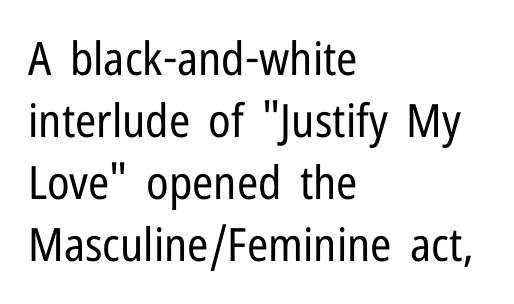
Alignment: flush left. These lines are rendered in a variable-pitch font. Letterform terminals end flat and unadorned throughout the passage. The passage shown stacks its lines at a standard gap.
